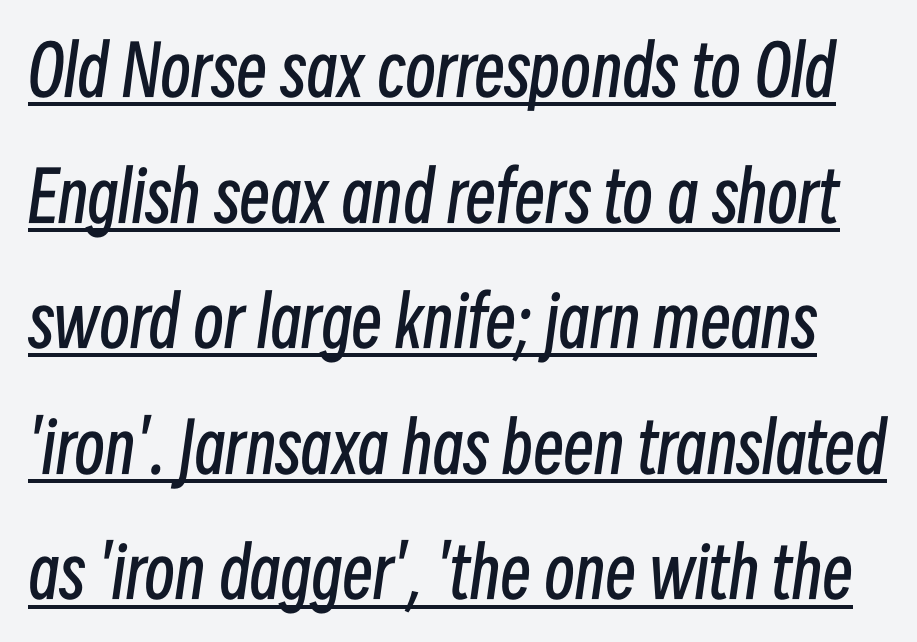
In designer terms, the underline attribute is active on this setting. There's an unmistakable incline to the writing here. The rendering uses natural spacing where letterforms have individual widths. Stem width sits at or under what a default text font uses. Does extra space separate the letters? No, they use regular spacing.
